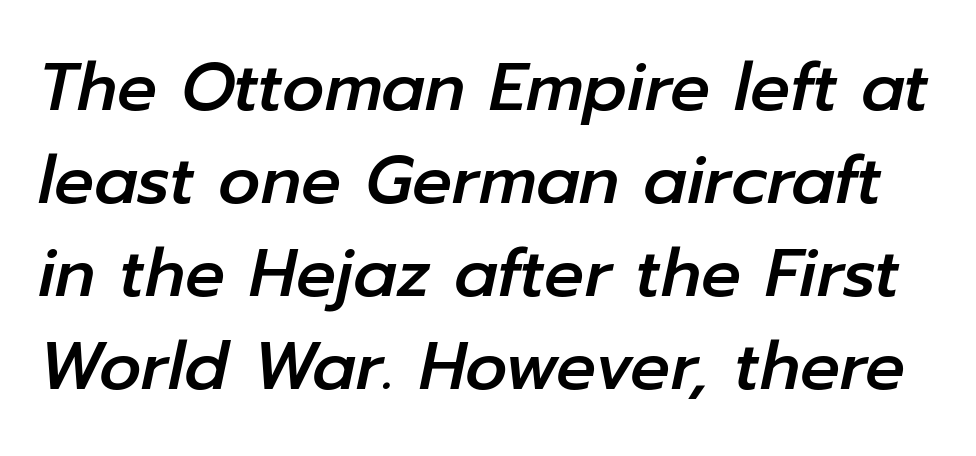
{"italic": "yes", "lean": "right", "slant_degrees": 12, "width": "normal", "stroke_contrast": "low", "x_height": "medium", "monospaced": "no", "underline": "no", "line_spacing": "normal", "line_spacing_ratio": 1.41, "letter_spacing": "normal", "letter_spacing_em": 0.0, "glyph_px": 66}
